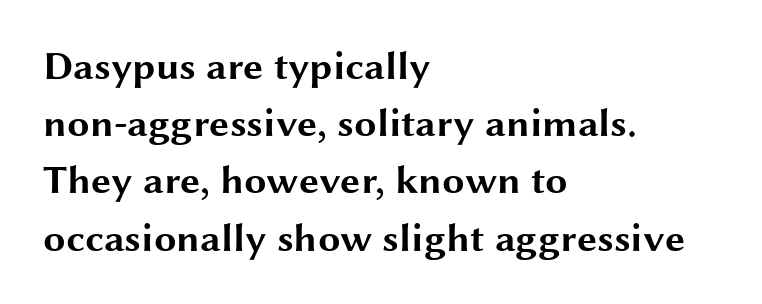
The image shows 40 px bold, wide sans-serif type, upright; set left-aligned, normal line spacing (1.43x), normal letter spacing, not underlined; medium stroke contrast and a medium x-height.
